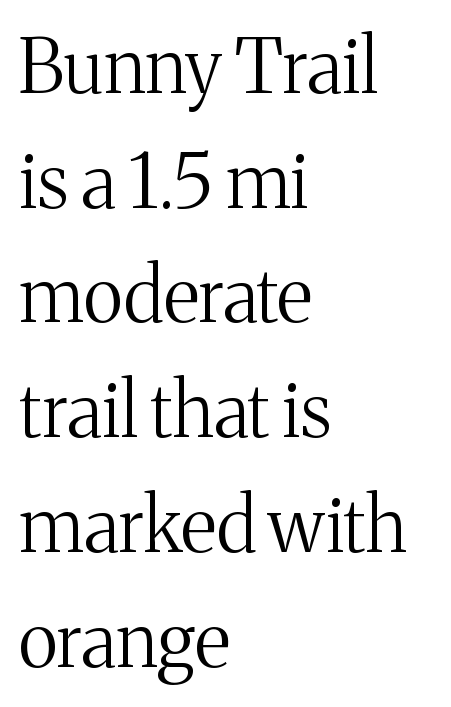
The image shows 75 px regular-weight serif type, upright; set left-aligned, normal line spacing (1.53x), normal letter spacing, not underlined; medium stroke contrast and a medium x-height.
